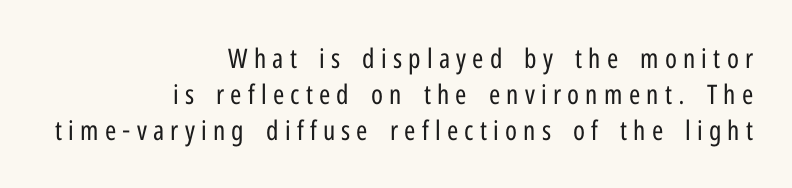
Only glyphs here, with clear space below each row. In terms of letterspacing, this is a distinctly airy, spread setting. Students, observe: this is what conventionally led text looks like. The letters stand straight up with perfectly vertical stems. Bold? No — there's no thickening of the strokes.
